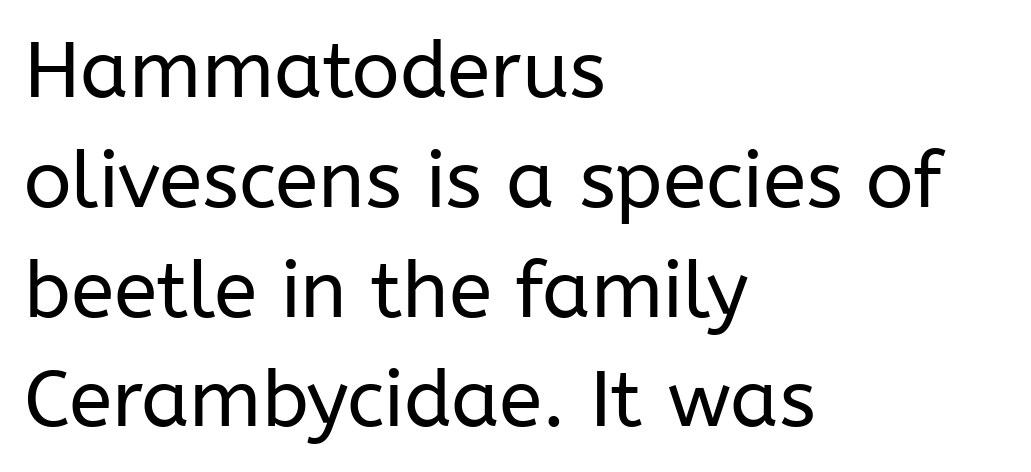
The image shows 79 px regular-weight sans-serif type, upright; set left-aligned, normal line spacing (1.39x), normal letter spacing, not underlined; low stroke contrast and a medium x-height.
